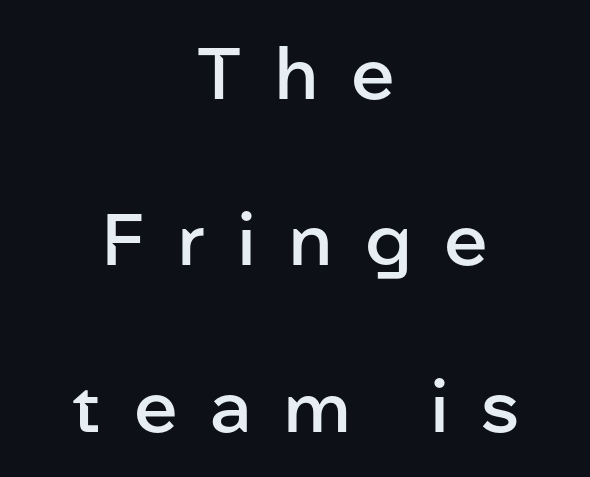
Q: Is the text bold? A: Semi-bold.
Q: Is the text italic (slanted)? A: No, it is upright.
Q: Is the typeface a serif or a sans-serif typeface? A: Sans-serif.
Q: Is the text underlined? A: No.
Q: How is the paragraph aligned? A: Centered.
Q: Is the spacing between letters normal or unusually wide? A: Unusually wide.
Q: Is the spacing between lines tight, normal or loose? A: Loose.
Q: Width (condensed, normal, or wide)? A: Normal.
Q: Stroke contrast? A: Low.
Q: x-height? A: Medium.
Q: Monospaced? A: No.
